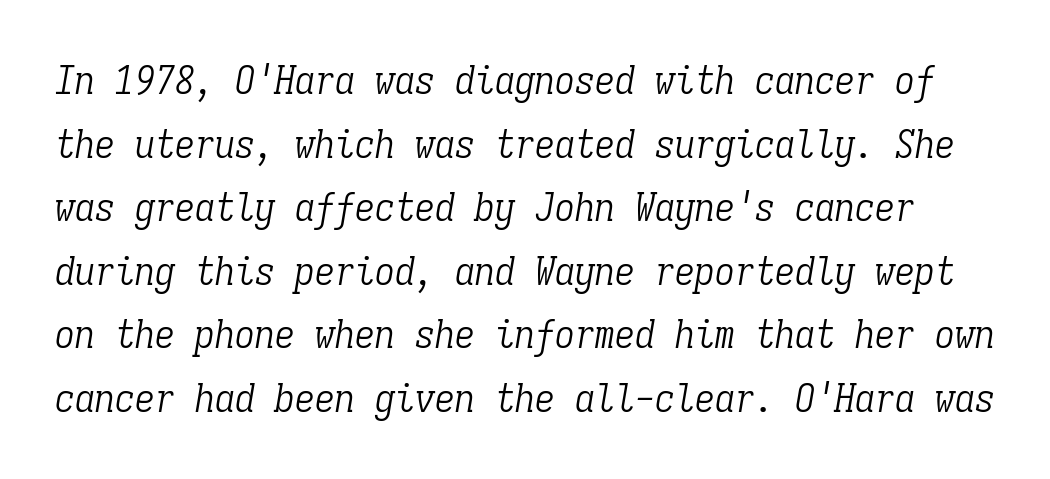
Successive baselines arrive at the customary interval. The baseline area is clear. Italic? Definitely — the glyphs are oblique. This is serif lettering, the kind often seen in printed books. Weight: regular or lighter. The gaps between neighbouring characters are ordinary and unremarkable.
